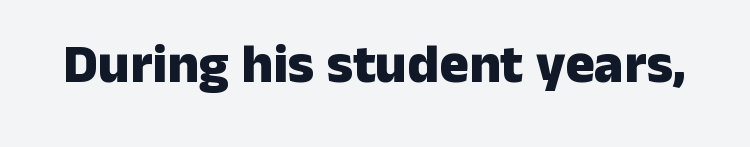
Clear beneath every line of the passage. This sample has the flowing, uneven cadence of proportional lettering. This rendering employs a face without finishing strokes, i.e., a sans-serif. Thick stems and heavy bowls — unmistakably bold.
